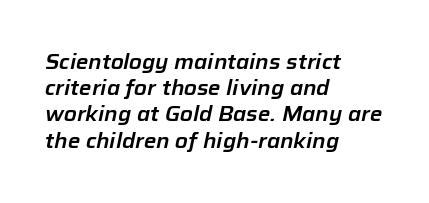
Q: Is the text italic (slanted)? A: Yes, it leans right by about 12 degrees.
Q: Is the text underlined? A: No.
Q: How is the paragraph aligned? A: Left-aligned.
Q: Is the spacing between letters normal or unusually wide? A: Normal.
Q: Is the spacing between lines tight, normal or loose? A: Normal.
